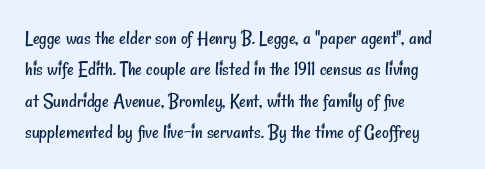
Horizontally, the lines are justified to the leading edge only. The space directly below the letters is spotless. There is no visible air inserted between adjacent glyphs. The face looks like a standard text weight, possibly lighter.
